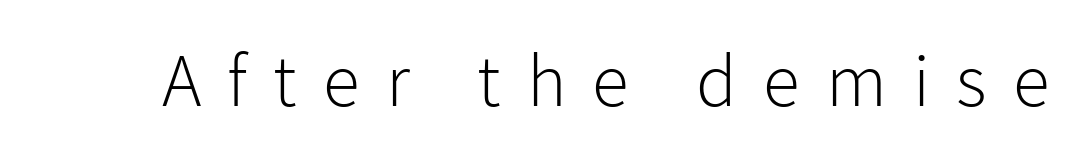
The image shows 75 px light sans-serif type, upright; set unusually wide letter spacing (+0.35 em), not underlined; low stroke contrast and a medium x-height.
